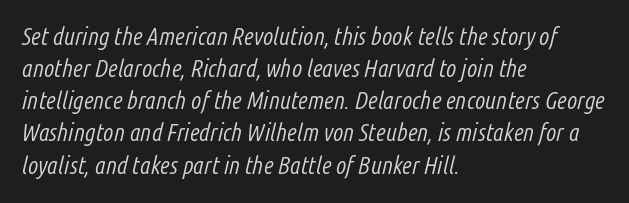
The image shows 24 px text type, italic (leaning right); set left-aligned, normal line spacing (1.34x), normal letter spacing, not underlined.
